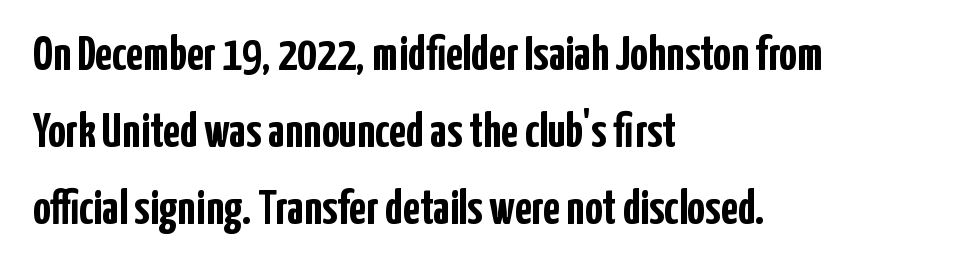
Q: Is the text bold? A: Yes.
Q: Is the text italic (slanted)? A: No, it is upright.
Q: Is the typeface a serif or a sans-serif typeface? A: Sans-serif.
Q: Is the text underlined? A: No.
Q: How is the paragraph aligned? A: Left-aligned.
Q: Is the spacing between letters normal or unusually wide? A: Normal.
Q: Is the spacing between lines tight, normal or loose? A: Normal.
Q: Width (condensed, normal, or wide)? A: Condensed.
Q: Stroke contrast? A: Low.
Q: x-height? A: Medium.
Q: Monospaced? A: No.
